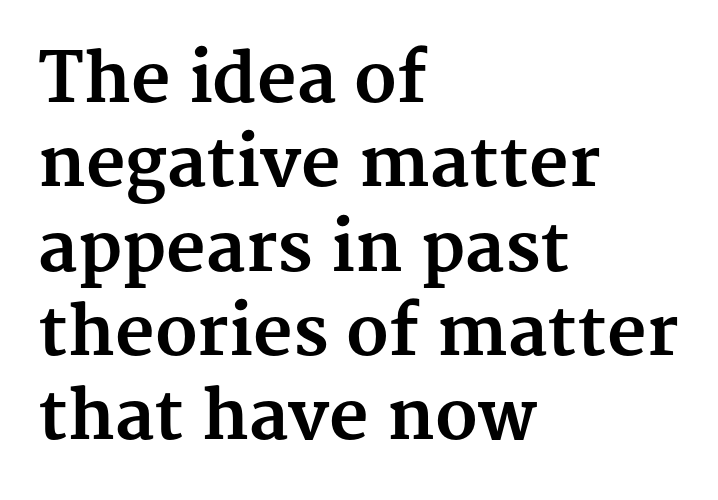
Q: Is the text bold? A: Yes.
Q: Is the text italic (slanted)? A: No, it is upright.
Q: Is the typeface a serif or a sans-serif typeface? A: Serif.
Q: Is the text underlined? A: No.
Q: How is the paragraph aligned? A: Left-aligned.
Q: Is the spacing between letters normal or unusually wide? A: Normal.
Q: Width (condensed, normal, or wide)? A: Normal.
Q: Stroke contrast? A: Medium.
Q: x-height? A: Medium.
Q: Monospaced? A: No.
